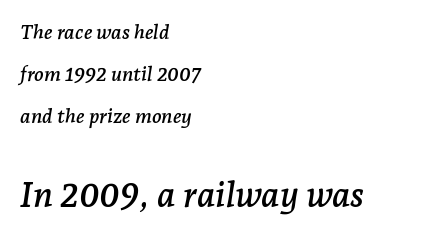
Q: Is the text italic (slanted)? A: Yes, it leans right by about 7 degrees.
Q: Is the typeface a serif or a sans-serif typeface? A: Serif.
Q: Is the text underlined? A: No.
Q: How is the paragraph aligned? A: Left-aligned.
Q: Is the spacing between letters normal or unusually wide? A: Normal.
Q: Is the spacing between lines tight, normal or loose? A: Loose.
Q: Which block of text is set in a larger size, the first (top) or the second (bottom)? A: The second (bottom) one.
Q: Width (condensed, normal, or wide)? A: Normal.
Q: Stroke contrast? A: Low.
Q: x-height? A: Medium.
Q: Monospaced? A: No.
